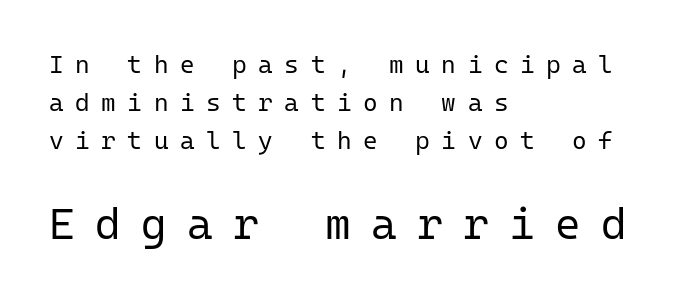
The image shows 44 px regular-weight sans-serif type, upright, monospaced; set left-aligned, normal line spacing (1.52x), unusually wide letter spacing (+0.46 em), not underlined; the second (bottom) block is 1.76x larger; low stroke contrast and a medium x-height.
